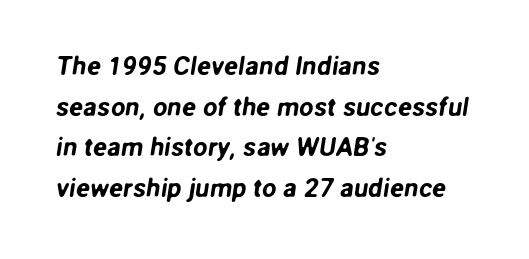
The letterforms sit shoulder to shoulder at normal distance. Successive baselines arrive at the customary interval. Beneath every word, the page is bare. The lines in this sample share a left origin and differ only in where they stop.
